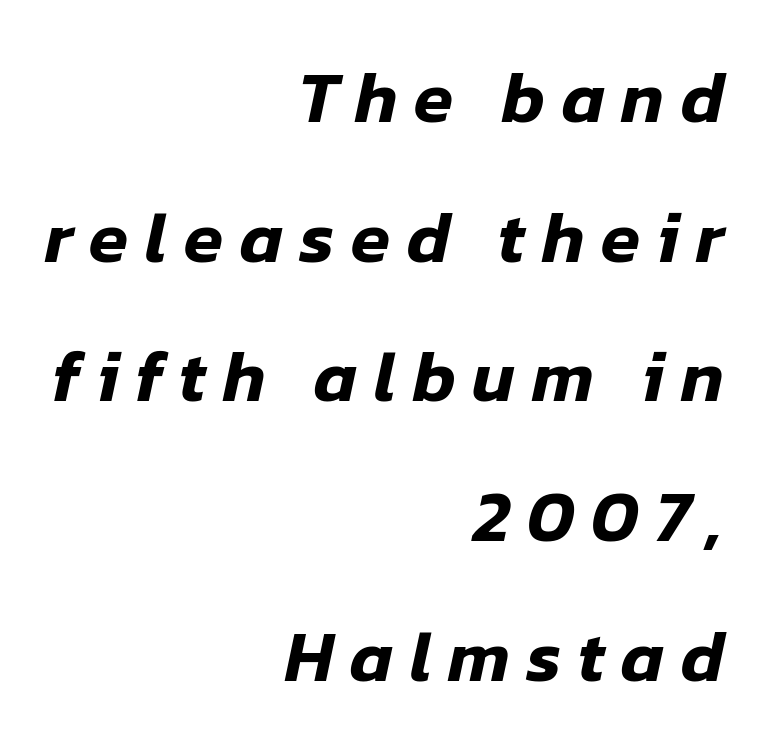
The image shows 72 px text type, italic (leaning right); set right-aligned, loose line spacing (1.94x), unusually wide letter spacing (+0.23 em), not underlined; low stroke contrast and a medium x-height.
